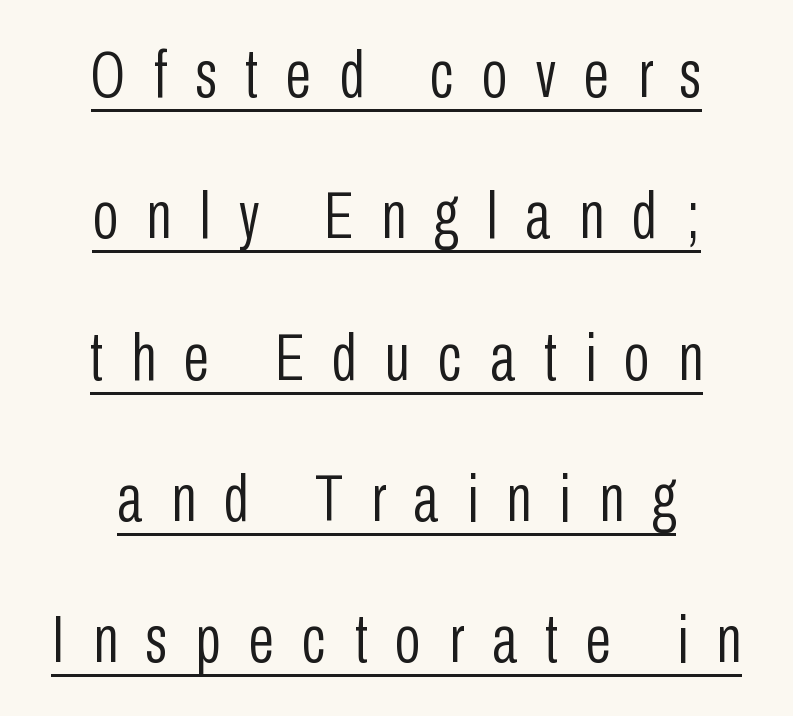
The image shows 67 px light, condensed sans-serif type, upright; set centered, loose line spacing (2.11x), unusually wide letter spacing (+0.42 em), underlined; low stroke contrast and a medium x-height.
